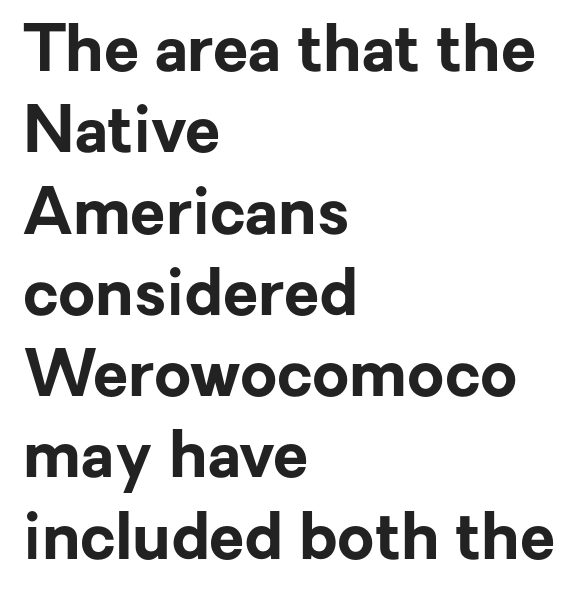
Q: Is the text bold? A: Yes.
Q: Is the text italic (slanted)? A: No, it is upright.
Q: Is the typeface a serif or a sans-serif typeface? A: Sans-serif.
Q: Is the text underlined? A: No.
Q: How is the paragraph aligned? A: Left-aligned.
Q: Is the spacing between letters normal or unusually wide? A: Normal.
Q: Is the spacing between lines tight, normal or loose? A: Normal.
Q: Width (condensed, normal, or wide)? A: Normal.
Q: Stroke contrast? A: Low.
Q: x-height? A: Medium.
Q: Monospaced? A: No.
